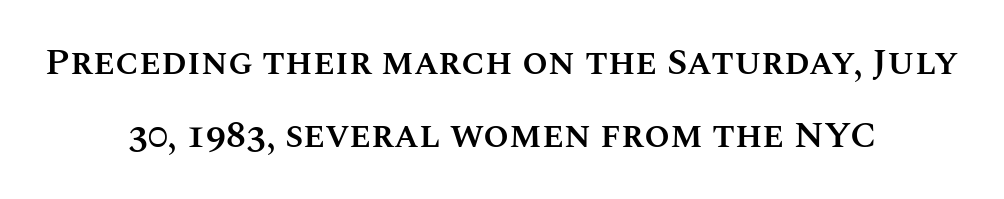
Q: Is the text bold? A: Semi-bold.
Q: Is the text italic (slanted)? A: No, it is upright.
Q: Is the text underlined? A: No.
Q: How is the paragraph aligned? A: Centered.
Q: Is the spacing between letters normal or unusually wide? A: Normal.
Q: Is the spacing between lines tight, normal or loose? A: Loose.
Q: Width (condensed, normal, or wide)? A: Normal.
Q: Stroke contrast? A: Medium.
Q: x-height? A: Large.
Q: Monospaced? A: No.
